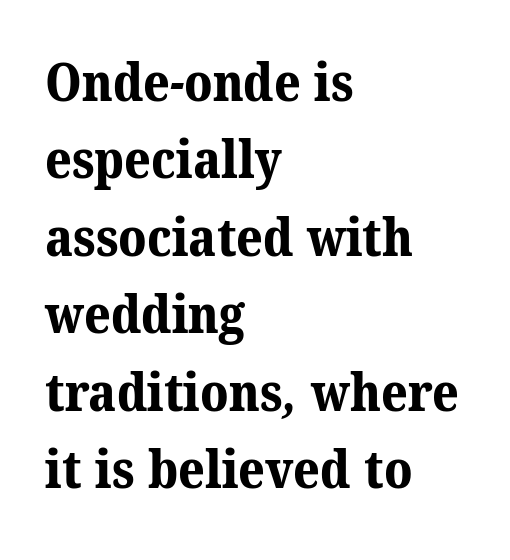
Horizontal bands of white between lines are of average thickness. The type is set solid horizontally, with unmodified tracking. Students, this is bold: see how much ink each stroke carries. A serif font was chosen for this passage. The setting favours the left margin, as ordinary paragraphs usually do.
